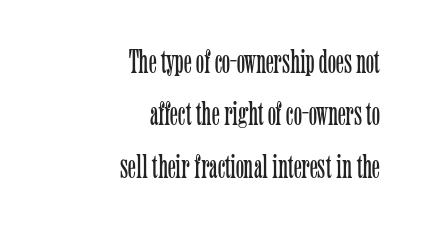
Q: Is the text bold? A: No.
Q: Is the text italic (slanted)? A: No, it is upright.
Q: Is the typeface a serif or a sans-serif typeface? A: Serif.
Q: Is the text underlined? A: No.
Q: How is the paragraph aligned? A: Right-aligned.
Q: Is the spacing between letters normal or unusually wide? A: Normal.
Q: Is the spacing between lines tight, normal or loose? A: Normal.
Q: Width (condensed, normal, or wide)? A: Condensed.
Q: Stroke contrast? A: Low.
Q: x-height? A: Medium.
Q: Monospaced? A: No.
